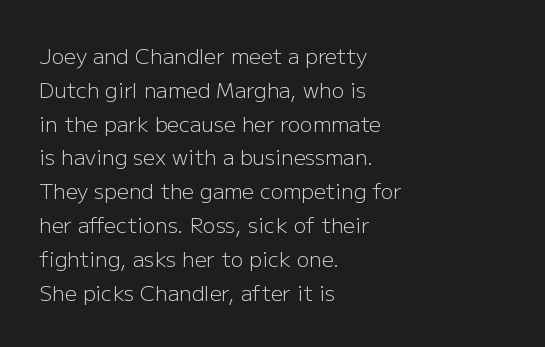
Q: Is the text bold? A: No.
Q: Is the text italic (slanted)? A: No, it is upright.
Q: Is the text underlined? A: No.
Q: How is the paragraph aligned? A: Left-aligned.
Q: Is the spacing between letters normal or unusually wide? A: Normal.
Q: Is the spacing between lines tight, normal or loose? A: Normal.
